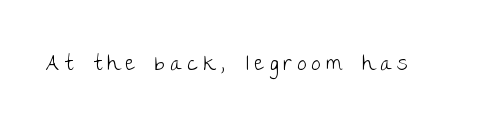
Descenders are the only things crossing below the line. The rendering inserts visible extra space after every character. Does the lettering tilt? It doesn't — this is upright. A quiet, ordinary-to-light weight characterises the typeface.
